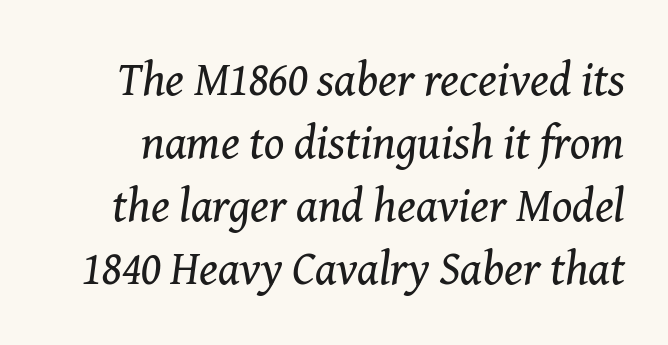
Q: Is the text bold? A: No.
Q: Is the text italic (slanted)? A: Yes, it leans right by about 8 degrees.
Q: Is the typeface a serif or a sans-serif typeface? A: Serif.
Q: Is the text underlined? A: No.
Q: Is the spacing between letters normal or unusually wide? A: Normal.
Q: Is the spacing between lines tight, normal or loose? A: Normal.
Q: Width (condensed, normal, or wide)? A: Normal.
Q: Stroke contrast? A: Medium.
Q: x-height? A: Medium.
Q: Monospaced? A: No.
